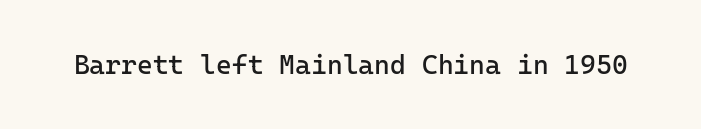
The image shows 27 px text type, upright; set normal letter spacing, not underlined.
